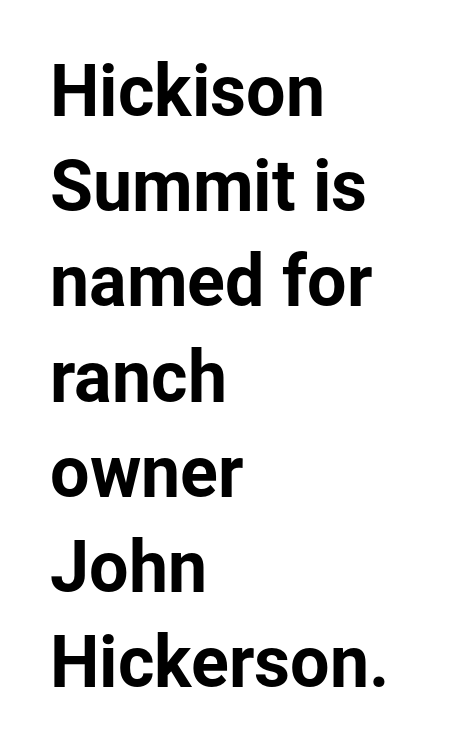
{"serif": "no", "italic": "no", "width": "normal", "stroke_contrast": "low", "x_height": "medium", "monospaced": "no", "underline": "no", "align": "left", "line_spacing": "normal", "line_spacing_ratio": 1.36, "letter_spacing": "normal", "letter_spacing_em": 0.0, "glyph_px": 70}
